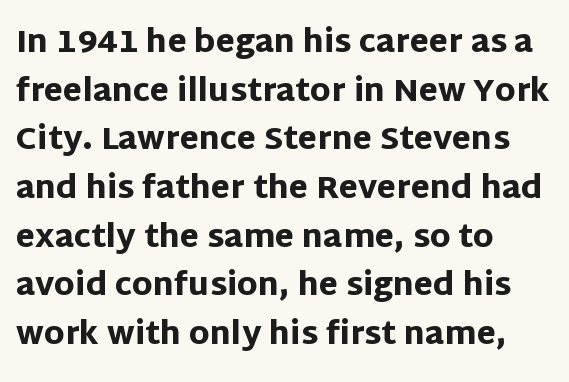
Q: Is the text bold? A: Yes.
Q: Is the text italic (slanted)? A: No, it is upright.
Q: Is the typeface a serif or a sans-serif typeface? A: Sans-serif.
Q: Is the text underlined? A: No.
Q: How is the paragraph aligned? A: Left-aligned.
Q: Is the spacing between letters normal or unusually wide? A: Normal.
Q: Is the spacing between lines tight, normal or loose? A: Normal.
Q: Width (condensed, normal, or wide)? A: Normal.
Q: Stroke contrast? A: Low.
Q: x-height? A: Large.
Q: Monospaced? A: No.
